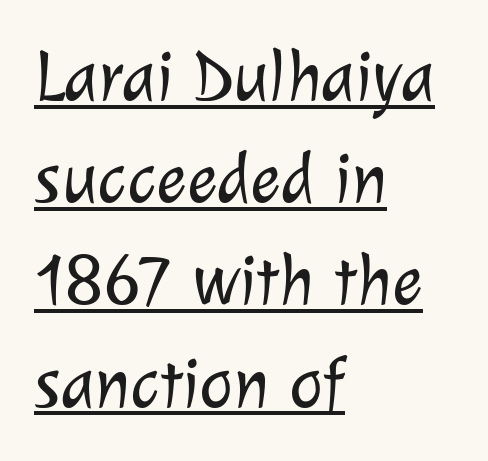
{"serif": "no", "bold": "no", "weight": "light", "width": "normal", "stroke_contrast": "low", "x_height": "medium", "monospaced": "no", "underline": "yes", "align": "left", "line_spacing": "normal", "line_spacing_ratio": 1.42, "letter_spacing": "normal", "letter_spacing_em": 0.0, "glyph_px": 72}
